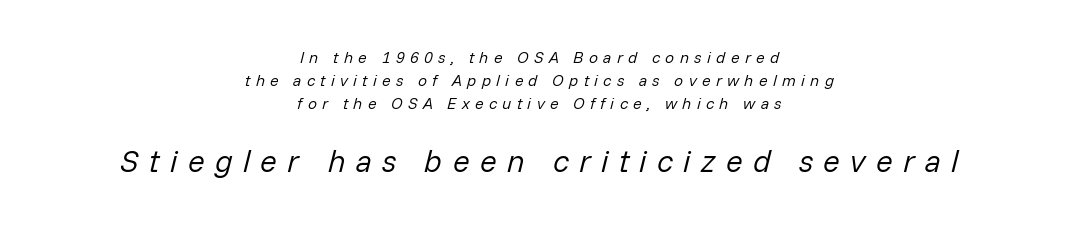
{"italic": "yes", "lean": "right", "slant_degrees": 14, "bold": "no", "weight": "regular", "width": "normal", "stroke_contrast": "low", "x_height": "medium", "monospaced": "no", "underline": "no", "align": "center", "line_spacing": "normal", "line_spacing_ratio": 1.44, "letter_spacing": "wide", "letter_spacing_em": 0.33, "larger_block": "second", "size_ratio": 1.94, "glyph_px": 31}
